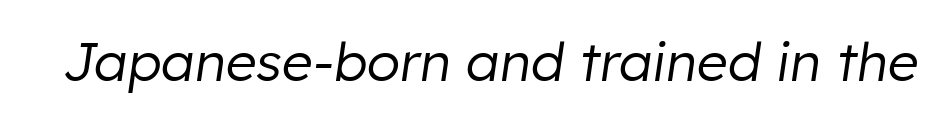
{"italic": "yes", "lean": "right", "slant_degrees": 8, "bold": "no", "weight": "regular", "width": "normal", "stroke_contrast": "low", "x_height": "medium", "monospaced": "no", "underline": "no", "letter_spacing": "normal", "letter_spacing_em": 0.0, "glyph_px": 54}
